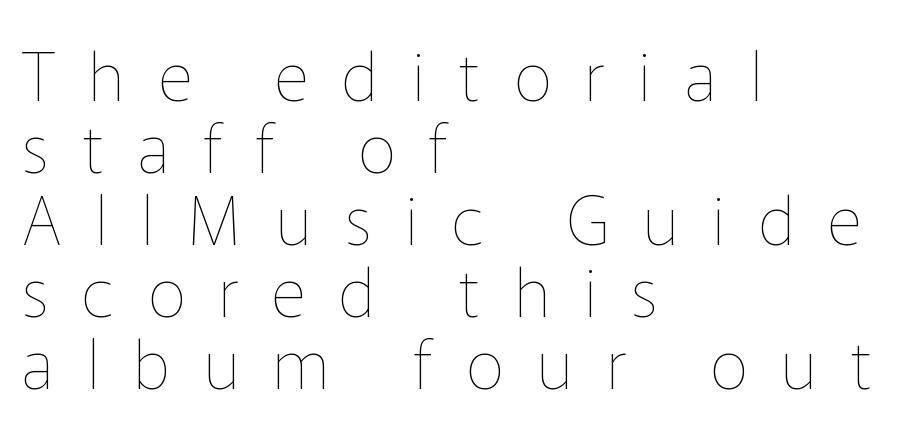
{"italic": "no", "bold": "no", "weight": "thin", "width": "normal", "stroke_contrast": "low", "x_height": "medium", "monospaced": "no", "underline": "no", "align": "left", "line_spacing": "tight", "line_spacing_ratio": 1.06, "letter_spacing": "wide", "letter_spacing_em": 0.49, "glyph_px": 68}
